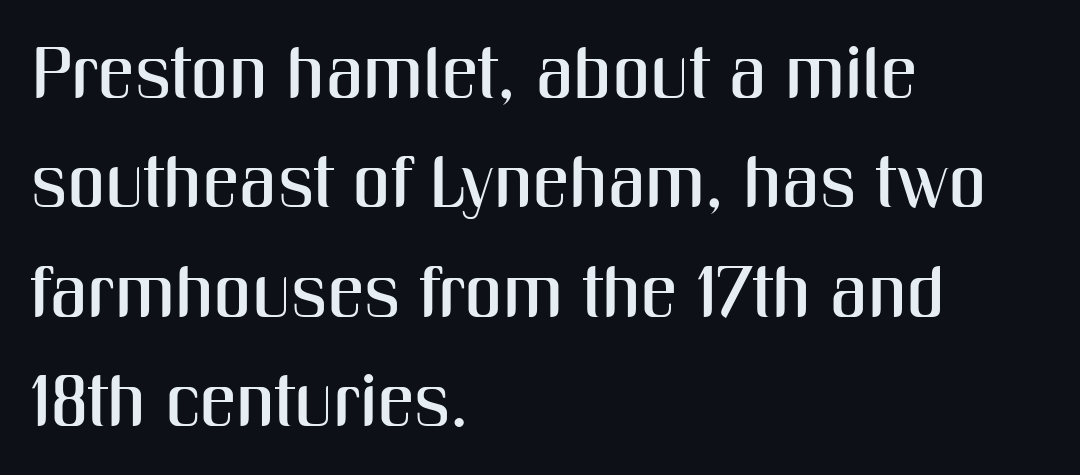
Q: Is the text italic (slanted)? A: No, it is upright.
Q: Is the typeface a serif or a sans-serif typeface? A: Sans-serif.
Q: Is the text underlined? A: No.
Q: How is the paragraph aligned? A: Left-aligned.
Q: Is the spacing between letters normal or unusually wide? A: Normal.
Q: Is the spacing between lines tight, normal or loose? A: Normal.
Q: Width (condensed, normal, or wide)? A: Condensed.
Q: Stroke contrast? A: Medium.
Q: x-height? A: Medium.
Q: Monospaced? A: No.
